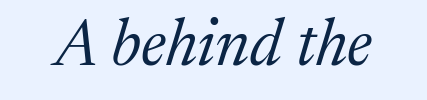
Q: Is the text bold? A: No.
Q: Is the text italic (slanted)? A: Yes, it leans right by about 17 degrees.
Q: Is the typeface a serif or a sans-serif typeface? A: Serif.
Q: Is the text underlined? A: No.
Q: Is the spacing between letters normal or unusually wide? A: Normal.
Q: Width (condensed, normal, or wide)? A: Normal.
Q: Stroke contrast? A: Medium.
Q: x-height? A: Medium.
Q: Monospaced? A: No.
